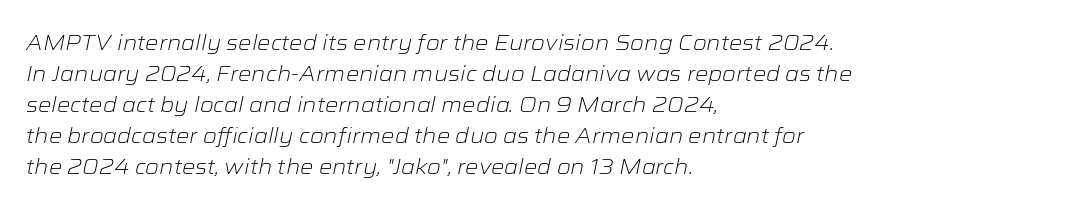
{"italic": "yes", "lean": "right", "slant_degrees": 12, "bold": "no", "underline": "no", "align": "left", "line_spacing": "normal", "line_spacing_ratio": 1.48, "letter_spacing": "normal", "letter_spacing_em": 0.0, "glyph_px": 21}
